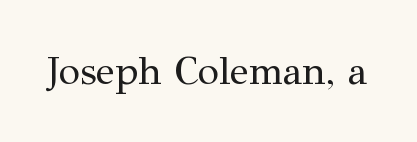
Varying glyph widths throughout — classic text-font behaviour. Words float on clear page, feet unadorned. These glyphs show unthickened strokes, regular width or finer. You could call the tracking neutral — neither tight nor loose. These lines were composed using upright roman letters.
